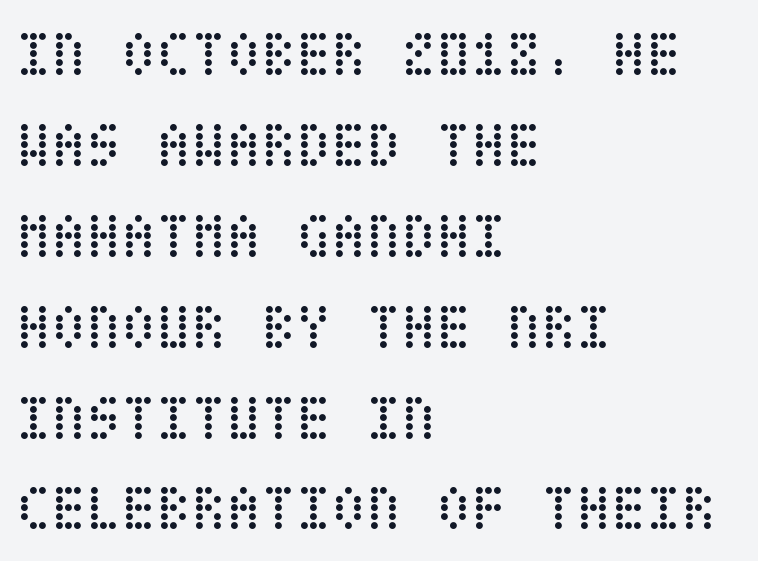
Unlike italic type, these characters show no tilt at all. Rows of type keep a routine distance in the vertical direction. The rendering keeps characters at their native spacing. Anything drawn beneath the words? Only blank space. Compared with a centered layout, this one pins lines to the left instead. Think standard paragraph weight, or any step lighter than that.
